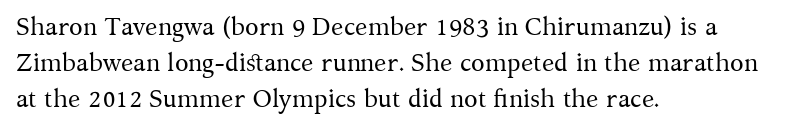
{"italic": "no", "bold": "no", "underline": "no", "align": "left", "line_spacing": "normal", "line_spacing_ratio": 1.44, "letter_spacing": "normal", "letter_spacing_em": 0.0, "glyph_px": 25}
